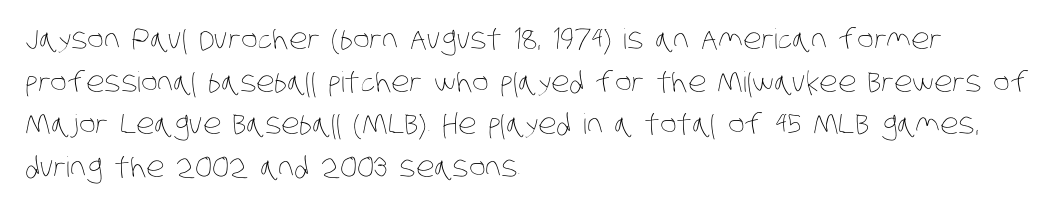
{"bold": "no", "weight": "thin", "width": "condensed", "stroke_contrast": "low", "x_height": "large", "monospaced": "no", "underline": "no", "align": "left", "line_spacing": "normal", "line_spacing_ratio": 1.52, "letter_spacing": "normal", "letter_spacing_em": 0.0, "glyph_px": 28}
